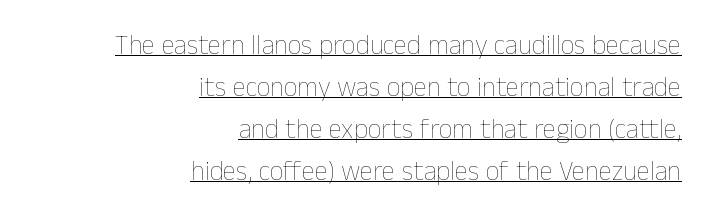
The image shows 27 px text type, upright; set right-aligned, normal line spacing (1.55x), normal letter spacing, underlined.
